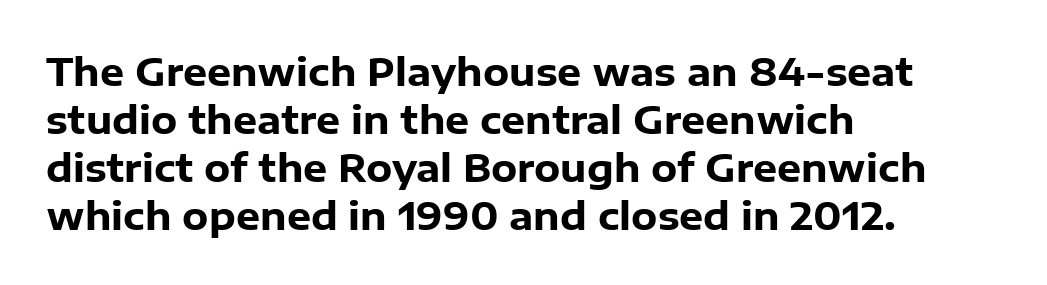
Looks like regular typesetting: each glyph gets only the width it needs. Letterform terminals end flat and unadorned throughout the passage. This sample uses an upright cut, with every glyph sitting square on the baseline. The glyphs are unaccompanied by any horizontal stroke below them.
